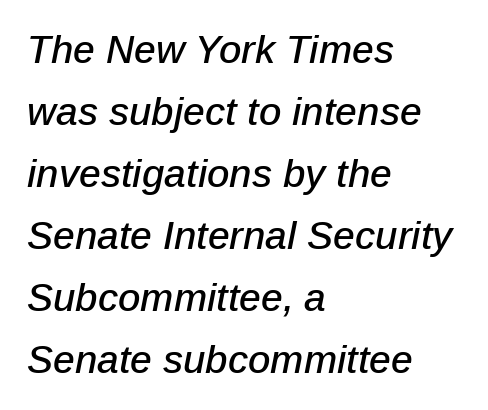
Q: Is the text italic (slanted)? A: Yes, it leans right by about 12 degrees.
Q: Is the text underlined? A: No.
Q: How is the paragraph aligned? A: Left-aligned.
Q: Is the spacing between letters normal or unusually wide? A: Normal.
Q: Is the spacing between lines tight, normal or loose? A: Normal.
Q: Width (condensed, normal, or wide)? A: Normal.
Q: Stroke contrast? A: Low.
Q: x-height? A: Medium.
Q: Monospaced? A: No.
